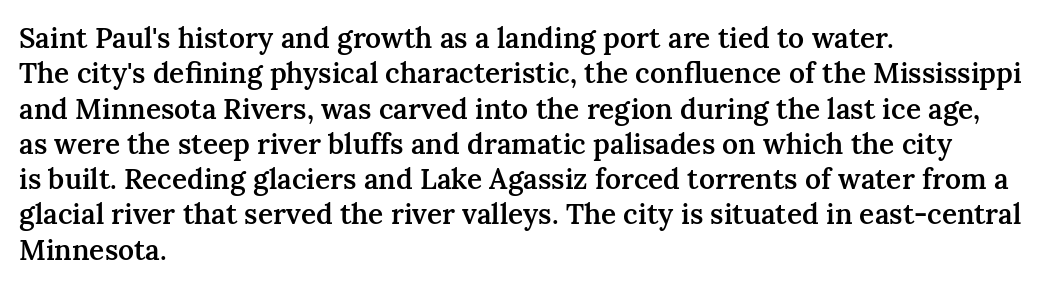
{"serif": "yes", "italic": "no", "bold": "semi", "weight": "semibold", "width": "normal", "stroke_contrast": "medium", "x_height": "medium", "monospaced": "no", "underline": "no", "align": "left", "line_spacing": "normal", "line_spacing_ratio": 1.26, "letter_spacing": "normal", "letter_spacing_em": 0.0, "glyph_px": 28}
